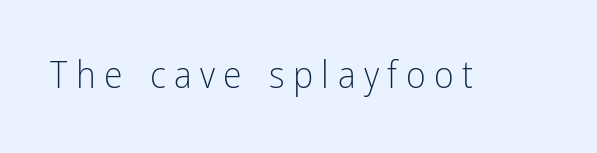
The zone under the glyphs is completely vacant. Do the characters align in a grid? No, the font is proportional. Compared with typical body copy, the letter spacing here is much looser. Stems here are at most as thick as an everyday book face. A typesetter would mark this as roman, not italic.
